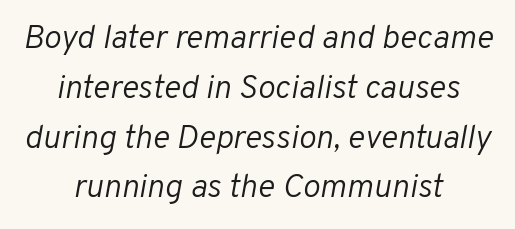
{"italic": "yes", "lean": "right", "slant_degrees": 10, "bold": "no", "weight": "light", "width": "normal", "stroke_contrast": "low", "x_height": "medium", "monospaced": "no", "underline": "no", "align": "center", "line_spacing": "normal", "line_spacing_ratio": 1.51, "letter_spacing": "normal", "letter_spacing_em": 0.0, "glyph_px": 33}
